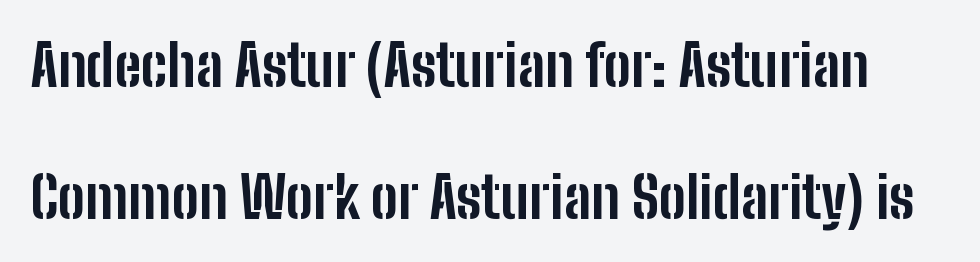
The image shows 57 px bold, condensed sans-serif type, upright; set loose line spacing (2.31x), normal letter spacing, not underlined; low stroke contrast and a medium x-height.
